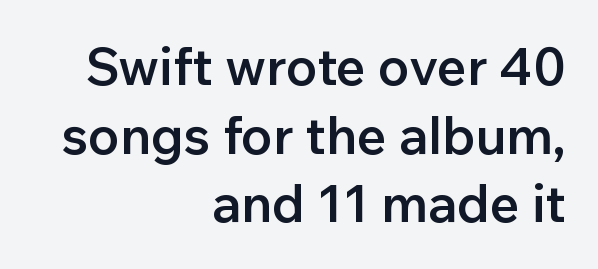
{"serif": "no", "italic": "no", "bold": "semi", "weight": "semibold", "width": "normal", "stroke_contrast": "low", "x_height": "medium", "monospaced": "no", "underline": "no", "align": "right", "line_spacing": "normal", "line_spacing_ratio": 1.32, "letter_spacing": "normal", "letter_spacing_em": 0.0, "glyph_px": 52}
